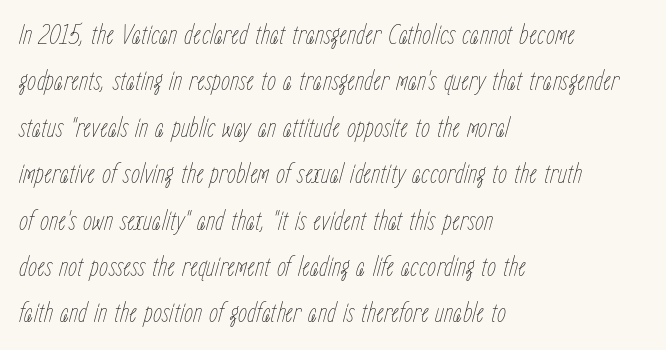
Check under the words: just untouched page. Every character sits at an angle, as italics do. A normal amount of white space separates one row of letters from the next. The rendering anchors every line to the left-hand side. The rendering uses natural spacing where letterforms have individual widths.
